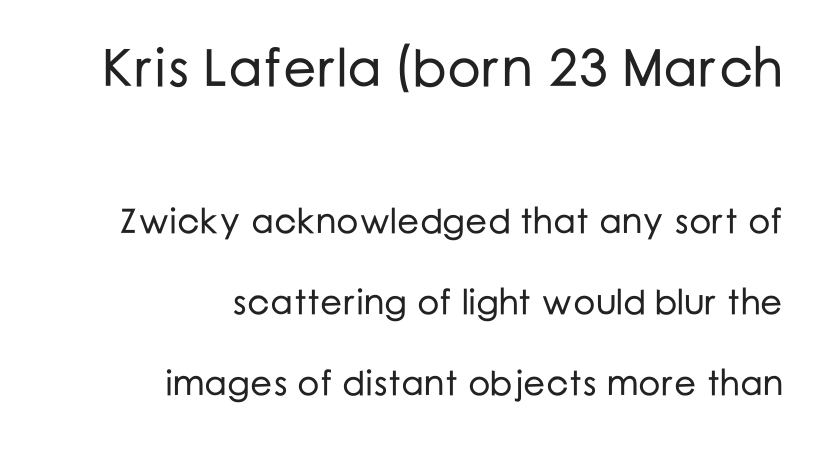
The image shows 53 px sans-serif type, upright; set right-aligned, loose line spacing (2.31x), normal letter spacing, not underlined; the first (top) block is 1.51x larger; low stroke contrast and a medium x-height.
